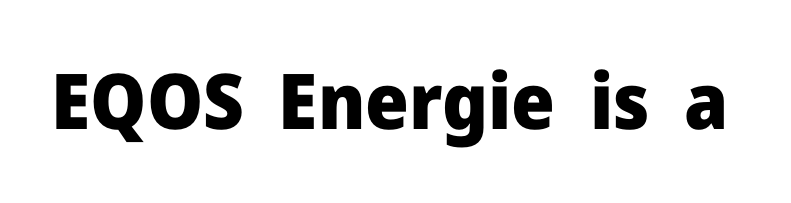
Q: Is the text bold? A: Yes.
Q: Is the text italic (slanted)? A: No, it is upright.
Q: Is the typeface a serif or a sans-serif typeface? A: Sans-serif.
Q: Is the text underlined? A: No.
Q: Is the spacing between letters normal or unusually wide? A: Normal.
Q: Width (condensed, normal, or wide)? A: Normal.
Q: Stroke contrast? A: Low.
Q: x-height? A: Medium.
Q: Monospaced? A: No.
